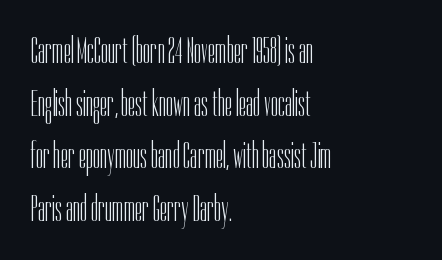
Each line starts at the same left margin while the right side varies. The words here are not underlined. When letters stand straight like this, we call the style roman or upright. You can tell from the bare stems that sans-serif type was used. Bold? No — there's no thickening of the strokes. Default kerning and tracking; the words read as compact shapes.
